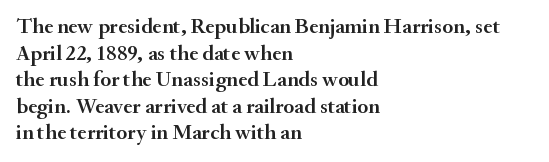
A student would call this left alignment; a typographer would say flush left, rag right. Nobody touched the tracking dial on this one. Tall strokes in this sample are plumb rather than angled. Descenders are the only things crossing below the line.
